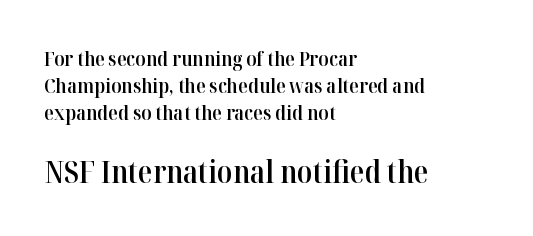
{"serif": "yes", "italic": "no", "bold": "semi", "weight": "semibold", "width": "normal", "stroke_contrast": "high", "x_height": "medium", "monospaced": "no", "underline": "no", "align": "left", "line_spacing": "normal", "line_spacing_ratio": 1.36, "letter_spacing": "normal", "letter_spacing_em": 0.0, "larger_block": "second", "size_ratio": 1.5, "glyph_px": 30}
